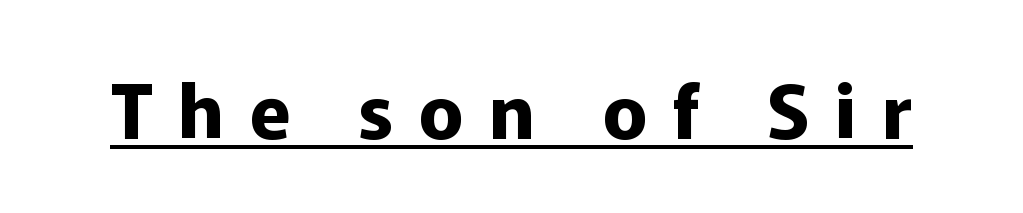
Q: Is the text bold? A: Yes.
Q: Is the text italic (slanted)? A: No, it is upright.
Q: Is the typeface a serif or a sans-serif typeface? A: Sans-serif.
Q: Is the text underlined? A: Yes.
Q: Is the spacing between letters normal or unusually wide? A: Unusually wide.
Q: Width (condensed, normal, or wide)? A: Normal.
Q: Stroke contrast? A: Low.
Q: x-height? A: Medium.
Q: Monospaced? A: No.
